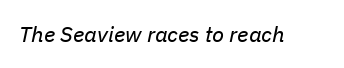
Q: Is the text bold? A: No.
Q: Is the text italic (slanted)? A: Yes, it leans right by about 11 degrees.
Q: Is the text underlined? A: No.
Q: Is the spacing between letters normal or unusually wide? A: Normal.
